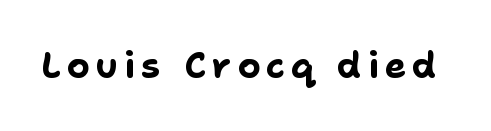
Q: Is the text bold? A: Yes.
Q: Is the text italic (slanted)? A: No, it is upright.
Q: Is the typeface a serif or a sans-serif typeface? A: Sans-serif.
Q: Is the text underlined? A: No.
Q: Width (condensed, normal, or wide)? A: Normal.
Q: Stroke contrast? A: Low.
Q: x-height? A: Medium.
Q: Monospaced? A: No.
